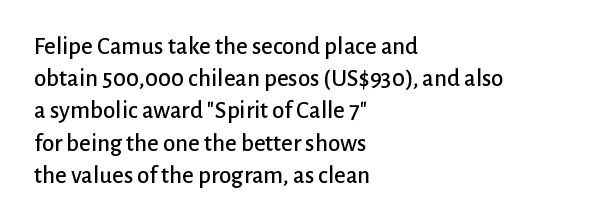
The image shows 25 px text type, upright; set left-aligned, normal line spacing (1.29x), normal letter spacing, not underlined.
